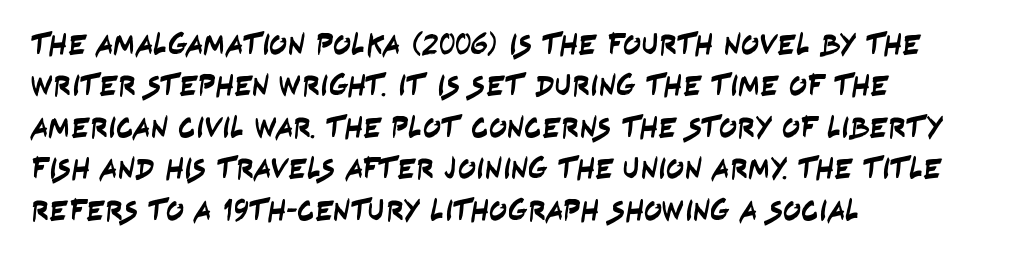
Q: Is the typeface a serif or a sans-serif typeface? A: Sans-serif.
Q: Is the text underlined? A: No.
Q: How is the paragraph aligned? A: Left-aligned.
Q: Is the spacing between letters normal or unusually wide? A: Normal.
Q: Is the spacing between lines tight, normal or loose? A: Normal.
Q: Width (condensed, normal, or wide)? A: Condensed.
Q: Stroke contrast? A: Low.
Q: x-height? A: Large.
Q: Monospaced? A: No.
